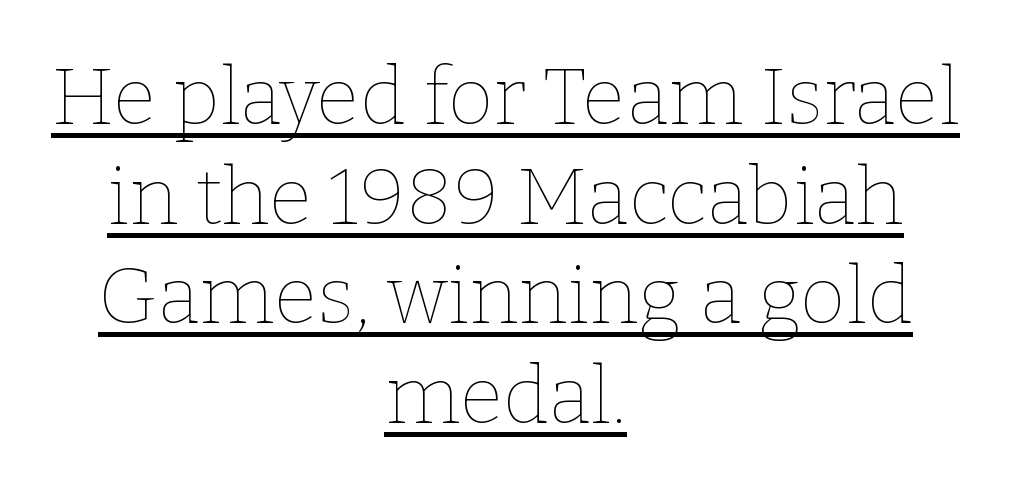
Proportional: the letters do not fall into vertical columns. Bold? No — there's no thickening of the strokes. The whitespace from short lines is split evenly between both sides. The rendering uses a moderate line-height, typical for paragraphs. The type is set solid horizontally, with unmodified tracking. Ordinary non-slanted type is in use.
